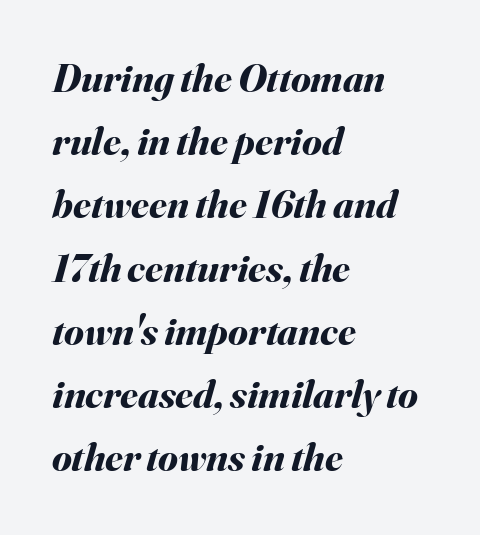
The image shows 40 px bold type, italic (leaning right); set left-aligned, normal line spacing (1.58x), normal letter spacing, not underlined; medium stroke contrast and a small x-height.
